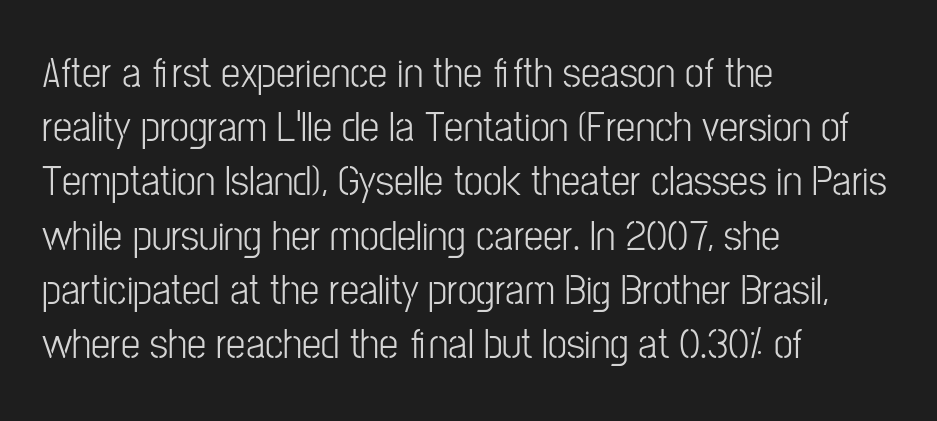
The image shows 43 px light, condensed sans-serif type, upright; set left-aligned, normal line spacing (1.26x), normal letter spacing, not underlined; low stroke contrast and a medium x-height.
